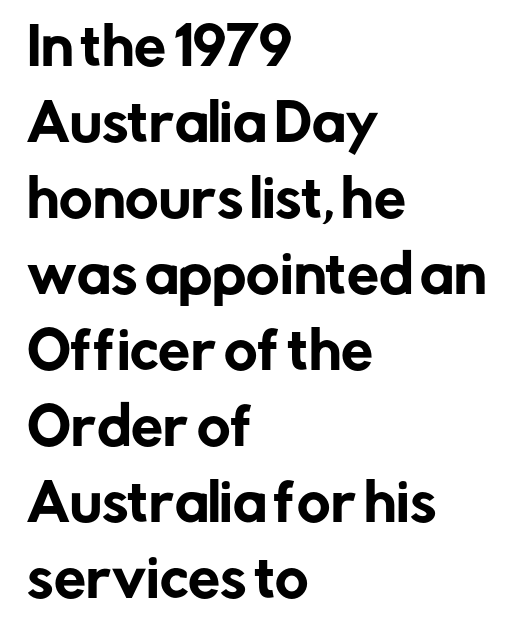
The image shows 51 px sans-serif type, upright; set left-aligned, normal line spacing (1.49x), normal letter spacing, not underlined; low stroke contrast and a medium x-height.
